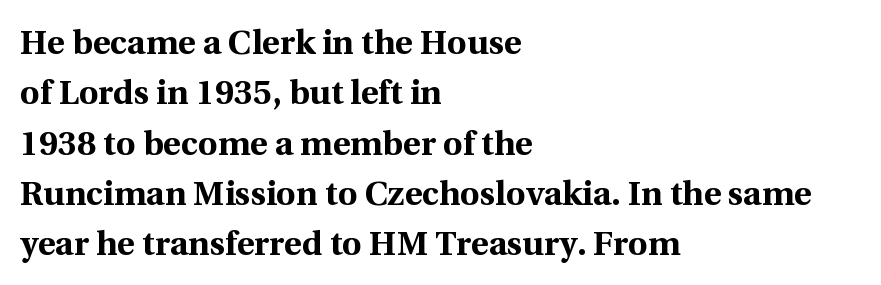
{"serif": "yes", "italic": "no", "bold": "yes", "weight": "bold", "width": "normal", "x_height": "medium", "monospaced": "no", "underline": "no", "align": "left", "line_spacing": "normal", "line_spacing_ratio": 1.48, "letter_spacing": "normal", "letter_spacing_em": 0.0, "glyph_px": 34}
